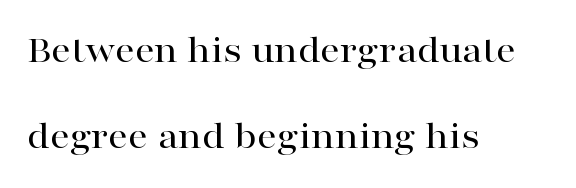
The image shows 39 px wide serif type, upright; set left-aligned, loose line spacing (2.2x), normal letter spacing, not underlined; high stroke contrast and a medium x-height.
